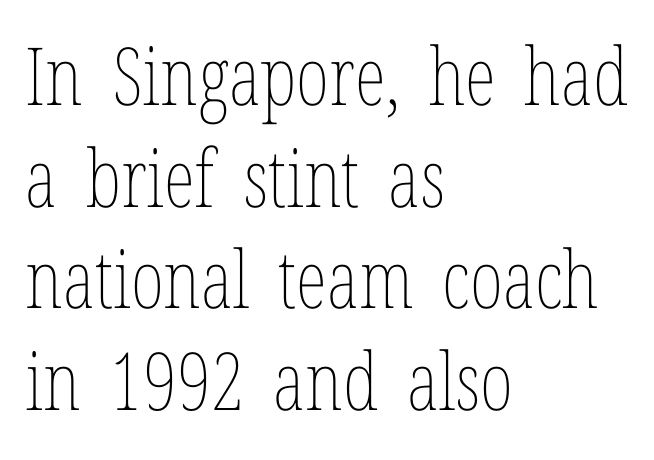
Q: Is the text bold? A: No.
Q: Is the text italic (slanted)? A: No, it is upright.
Q: Is the text underlined? A: No.
Q: How is the paragraph aligned? A: Left-aligned.
Q: Is the spacing between letters normal or unusually wide? A: Normal.
Q: Is the spacing between lines tight, normal or loose? A: Normal.
Q: Width (condensed, normal, or wide)? A: Condensed.
Q: Stroke contrast? A: Low.
Q: x-height? A: Medium.
Q: Monospaced? A: No.
